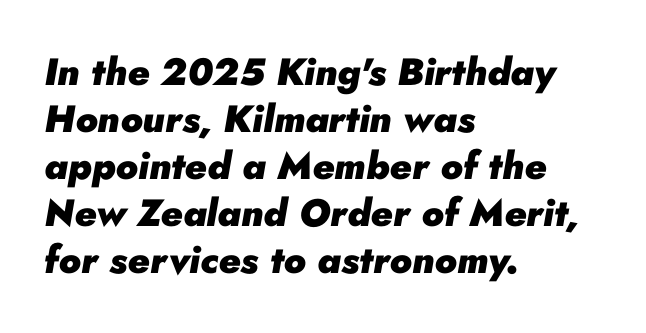
Q: Is the text bold? A: Yes.
Q: Is the text italic (slanted)? A: Yes, it leans right by about 10 degrees.
Q: Is the text underlined? A: No.
Q: How is the paragraph aligned? A: Left-aligned.
Q: Is the spacing between letters normal or unusually wide? A: Normal.
Q: Width (condensed, normal, or wide)? A: Normal.
Q: Stroke contrast? A: Low.
Q: x-height? A: Small.
Q: Monospaced? A: No.
